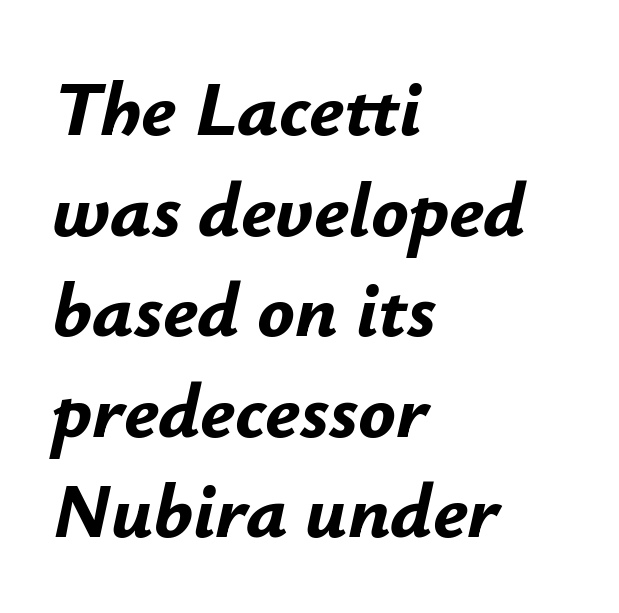
Q: Is the text bold? A: Yes.
Q: Is the text italic (slanted)? A: Yes, it leans right by about 12 degrees.
Q: Is the text underlined? A: No.
Q: How is the paragraph aligned? A: Left-aligned.
Q: Is the spacing between letters normal or unusually wide? A: Normal.
Q: Is the spacing between lines tight, normal or loose? A: Normal.
Q: Width (condensed, normal, or wide)? A: Normal.
Q: Stroke contrast? A: Low.
Q: x-height? A: Small.
Q: Monospaced? A: No.
